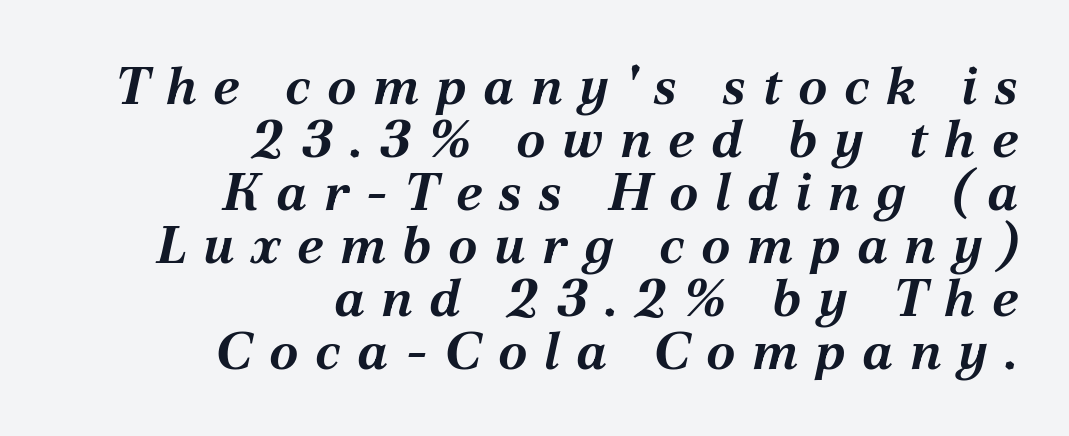
The image shows 53 px bold type, italic (leaning right); set right-aligned, tight line spacing (1.0x), unusually wide letter spacing (+0.31 em), not underlined; medium stroke contrast and a medium x-height.
